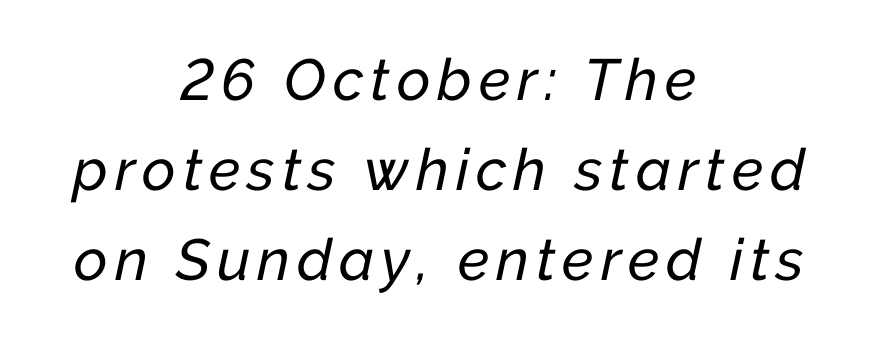
Q: Is the text italic (slanted)? A: Yes, it leans right by about 12 degrees.
Q: Is the text underlined? A: No.
Q: How is the paragraph aligned? A: Centered.
Q: Is the spacing between lines tight, normal or loose? A: Normal.
Q: Width (condensed, normal, or wide)? A: Normal.
Q: Stroke contrast? A: Low.
Q: x-height? A: Medium.
Q: Monospaced? A: No.
